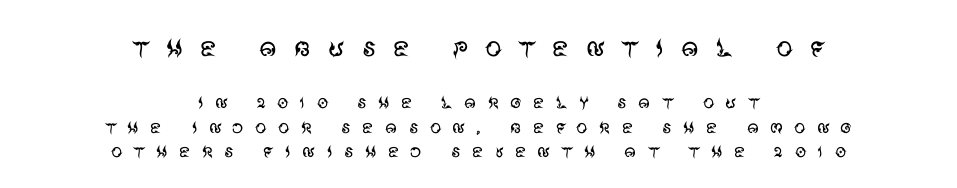
The image shows 34 px regular-weight sans-serif type, upright; set centered, tight line spacing (1.06x), unusually wide letter spacing (+0.47 em), not underlined; the first (top) block is 1.48x larger; medium stroke contrast and a large x-height.
